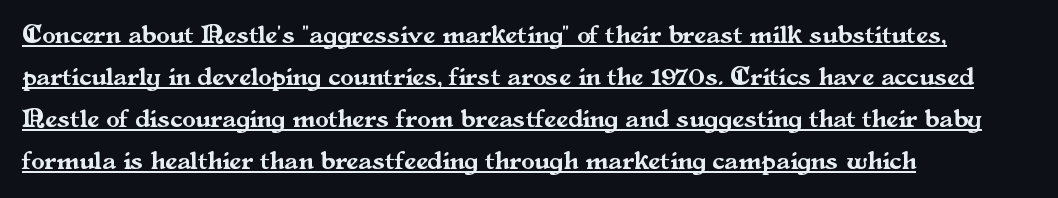
{"italic": "no", "underline": "yes", "align": "left", "line_spacing": "normal", "line_spacing_ratio": 1.56, "letter_spacing": "normal", "letter_spacing_em": 0.0, "glyph_px": 27}
